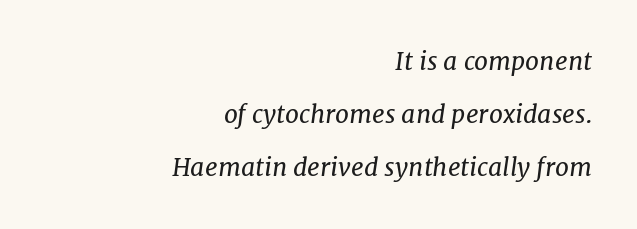
{"italic": "yes", "lean": "right", "slant_degrees": 7, "bold": "no", "underline": "no", "align": "right", "line_spacing": "loose", "line_spacing_ratio": 2.13, "letter_spacing": "normal", "letter_spacing_em": 0.0, "glyph_px": 25}
